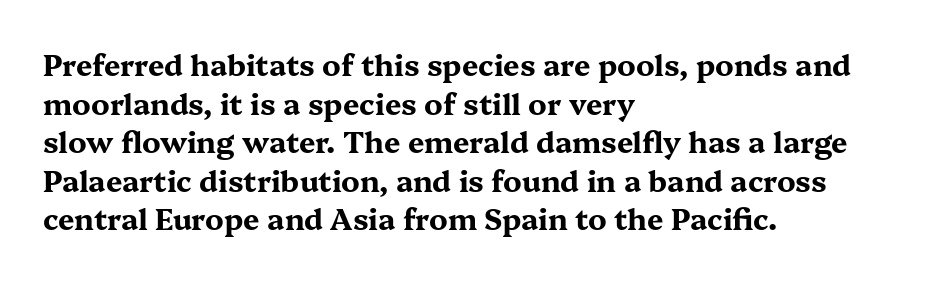
The image shows 29 px bold, wide serif type, upright; set left-aligned, normal line spacing (1.33x), normal letter spacing, not underlined; medium stroke contrast and a medium x-height.
